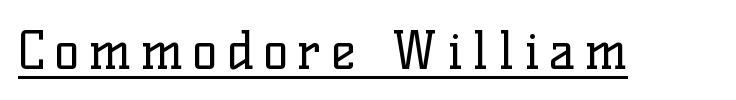
The image shows 52 px regular-weight serif type, upright; set underlined; low stroke contrast and a medium x-height.
